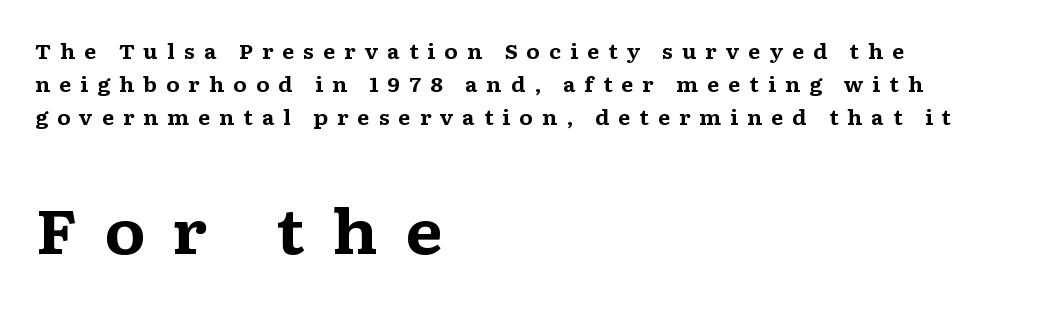
The specimen reads as upright at a glance. The typesetter chose a ragged-right arrangement here. Do the characters align in a grid? No, the font is proportional. The face used here is rendered with a markedly widened letterfit. Honestly, the row spacing looks completely unremarkable. Nobody drew a line under any word here.
